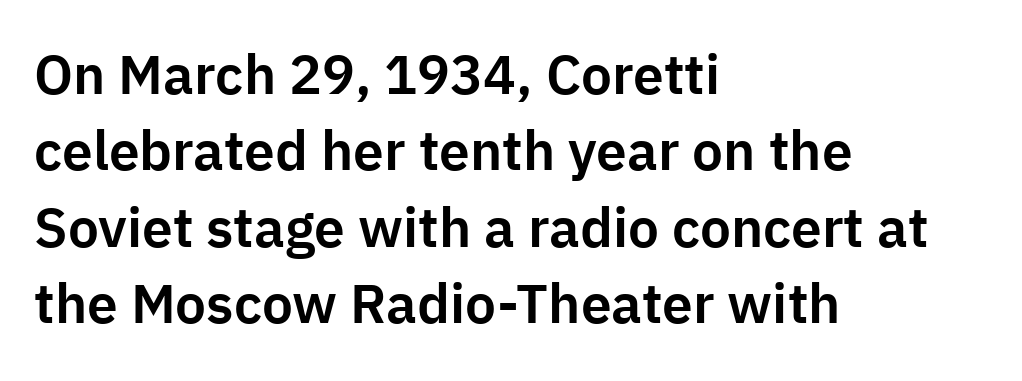
Q: Is the text italic (slanted)? A: No, it is upright.
Q: Is the typeface a serif or a sans-serif typeface? A: Sans-serif.
Q: Is the text underlined? A: No.
Q: How is the paragraph aligned? A: Left-aligned.
Q: Is the spacing between letters normal or unusually wide? A: Normal.
Q: Is the spacing between lines tight, normal or loose? A: Normal.
Q: Width (condensed, normal, or wide)? A: Normal.
Q: Stroke contrast? A: Low.
Q: x-height? A: Medium.
Q: Monospaced? A: No.
